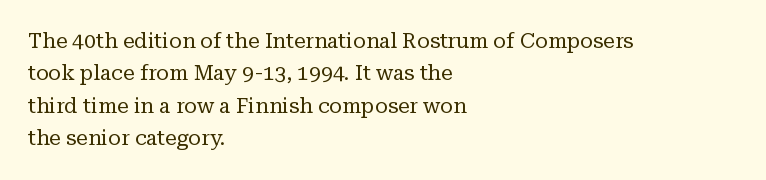
The image shows 21 px text type, upright; set left-aligned, normal line spacing (1.54x), normal letter spacing, not underlined.
